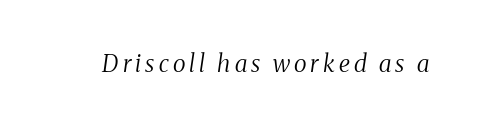
Q: Is the text bold? A: No.
Q: Is the text italic (slanted)? A: Yes, it leans right by about 8 degrees.
Q: Is the text underlined? A: No.
